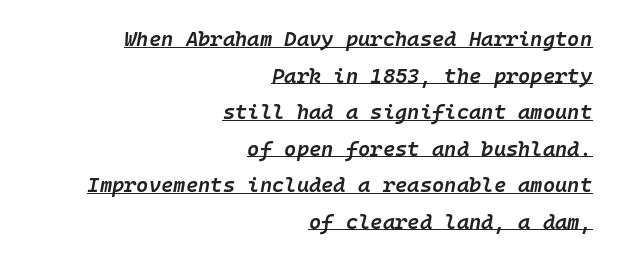
Glyph-to-glyph distance matches everyday printed text. A typographer would call this underscored text. Looking at the ascenders, they clearly lean. A semibold gives these letters moderate extra thickness, short of bold. Each line ends at the same right margin while the left side varies.
